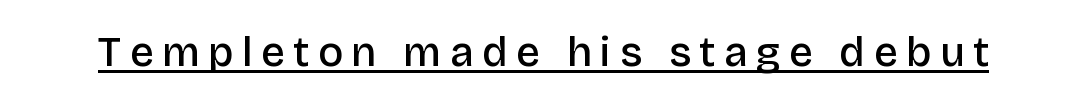
The image shows 42 px semibold sans-serif type, upright; set unusually wide letter spacing (+0.2 em), underlined; low stroke contrast and a large x-height.
